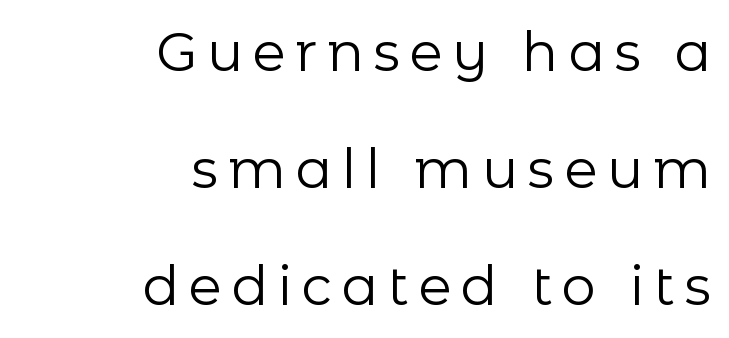
This sample has the flowing, uneven cadence of proportional lettering. This rendering uses right alignment, leaving the left contour irregular. Examine the stroke ends and you'll find no serifs. Quick note: underline off.
